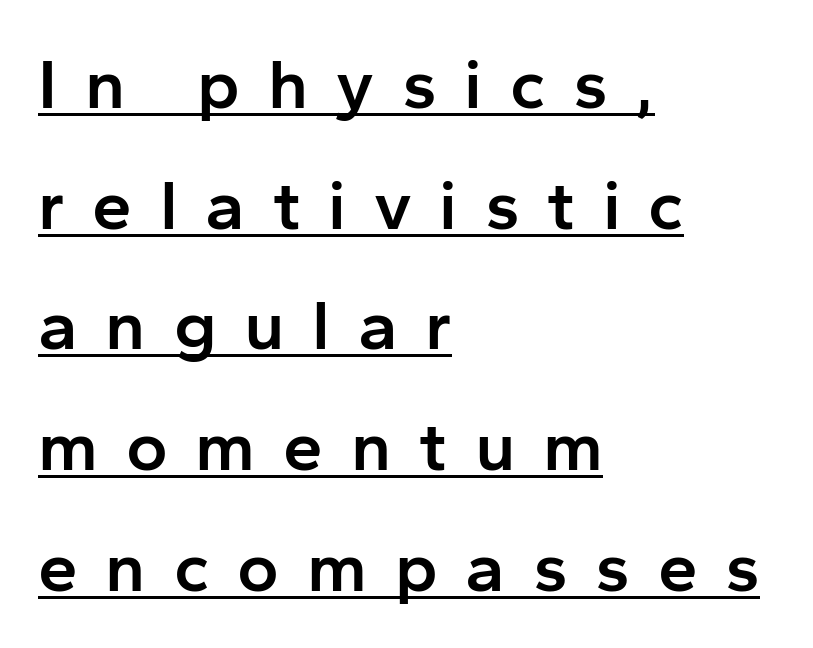
The image shows 71 px semibold sans-serif type, upright; set left-aligned, normal line spacing (1.7x), unusually wide letter spacing (+0.39 em), underlined; low stroke contrast and a medium x-height.
